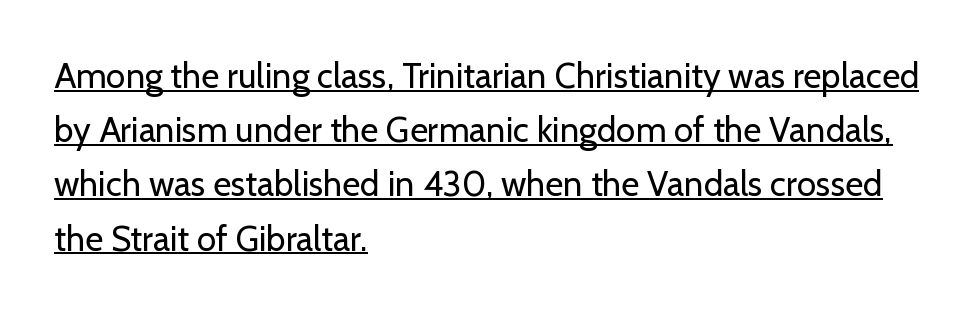
{"serif": "no", "italic": "no", "bold": "no", "weight": "regular", "width": "normal", "stroke_contrast": "low", "x_height": "medium", "monospaced": "no", "underline": "yes", "align": "left", "line_spacing": "normal", "line_spacing_ratio": 1.55, "letter_spacing": "normal", "letter_spacing_em": 0.0, "glyph_px": 35}
